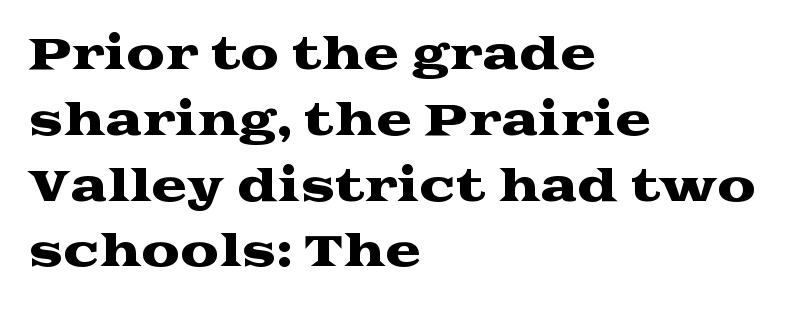
Q: Is the text italic (slanted)? A: No, it is upright.
Q: Is the typeface a serif or a sans-serif typeface? A: Serif.
Q: Is the text underlined? A: No.
Q: How is the paragraph aligned? A: Left-aligned.
Q: Is the spacing between letters normal or unusually wide? A: Normal.
Q: Is the spacing between lines tight, normal or loose? A: Normal.
Q: Width (condensed, normal, or wide)? A: Wide.
Q: Stroke contrast? A: Medium.
Q: x-height? A: Medium.
Q: Monospaced? A: No.
